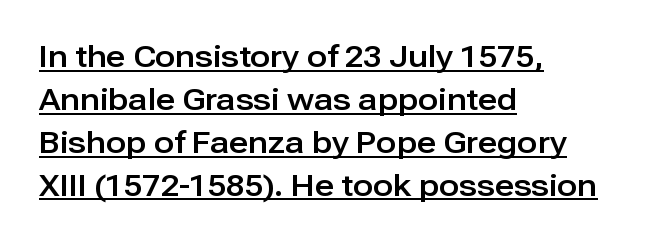
The rendering uses the underline text-decoration. Here the glyphs are tracked normally, forming tight word shapes. Regular leading. Upright lettering throughout. Is this a sans? Yes — the strokes have no serifs. The face used here is proportionally spaced, like ordinary book or web type.
